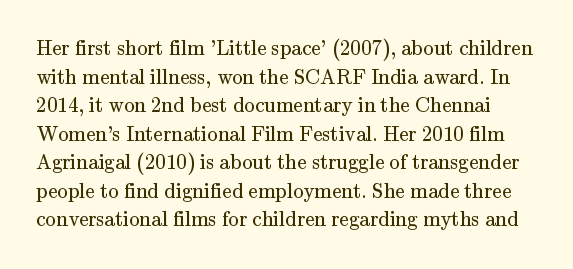
The letterforms sit at book weight or below. Is there much room between lines? A standard amount, neither cramped nor airy. This rendering leaves character spacing at its baseline value. The letters stand upright; this is a roman face. Lines of text with bare space underneath.
